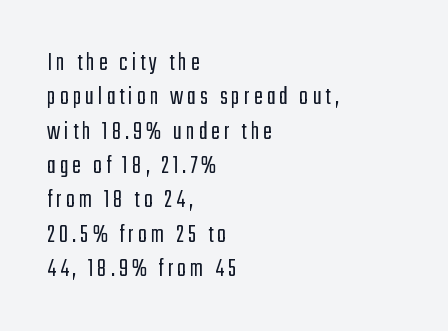
The image shows 26 px text type, upright; set left-aligned, normal line spacing (1.32x), not underlined.
